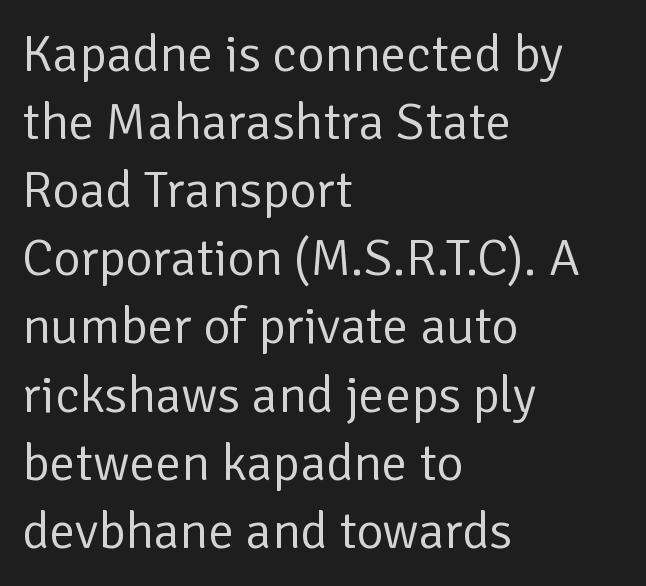
Q: Is the text bold? A: No.
Q: Is the text italic (slanted)? A: No, it is upright.
Q: Is the typeface a serif or a sans-serif typeface? A: Sans-serif.
Q: Is the text underlined? A: No.
Q: How is the paragraph aligned? A: Left-aligned.
Q: Is the spacing between letters normal or unusually wide? A: Normal.
Q: Is the spacing between lines tight, normal or loose? A: Normal.
Q: Width (condensed, normal, or wide)? A: Normal.
Q: Stroke contrast? A: Low.
Q: x-height? A: Medium.
Q: Monospaced? A: No.
